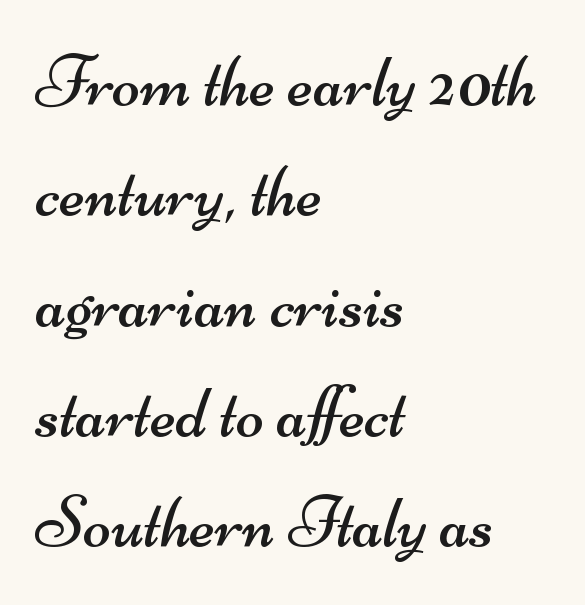
Q: Is the text bold? A: No.
Q: Is the typeface a serif or a sans-serif typeface? A: Sans-serif.
Q: Is the text underlined? A: No.
Q: How is the paragraph aligned? A: Left-aligned.
Q: Is the spacing between letters normal or unusually wide? A: Normal.
Q: Is the spacing between lines tight, normal or loose? A: Normal.
Q: Width (condensed, normal, or wide)? A: Wide.
Q: Stroke contrast? A: Medium.
Q: x-height? A: Small.
Q: Monospaced? A: No.
